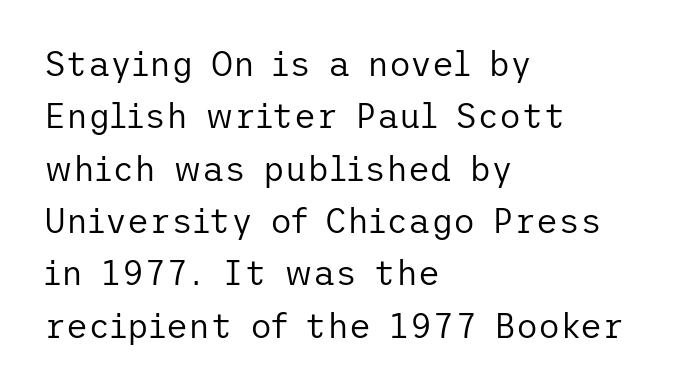
{"serif": "no", "italic": "no", "bold": "no", "weight": "regular", "width": "normal", "stroke_contrast": "low", "x_height": "medium", "underline": "no", "align": "left", "line_spacing": "normal", "line_spacing_ratio": 1.54, "letter_spacing": "normal", "letter_spacing_em": 0.0, "glyph_px": 34}
